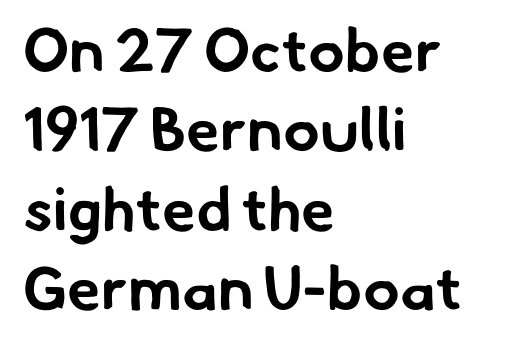
{"serif": "no", "bold": "yes", "weight": "bold", "width": "normal", "stroke_contrast": "low", "x_height": "small", "monospaced": "no", "underline": "no", "align": "left", "line_spacing": "normal", "line_spacing_ratio": 1.3, "letter_spacing": "normal", "letter_spacing_em": 0.0, "glyph_px": 61}
